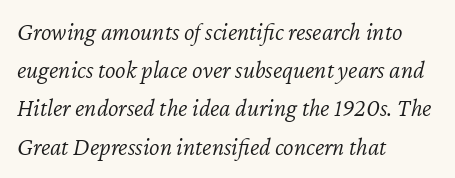
Q: Is the text bold? A: No.
Q: Is the text italic (slanted)? A: Yes, it leans right by about 12 degrees.
Q: Is the text underlined? A: No.
Q: How is the paragraph aligned? A: Left-aligned.
Q: Is the spacing between letters normal or unusually wide? A: Normal.
Q: Is the spacing between lines tight, normal or loose? A: Normal.
